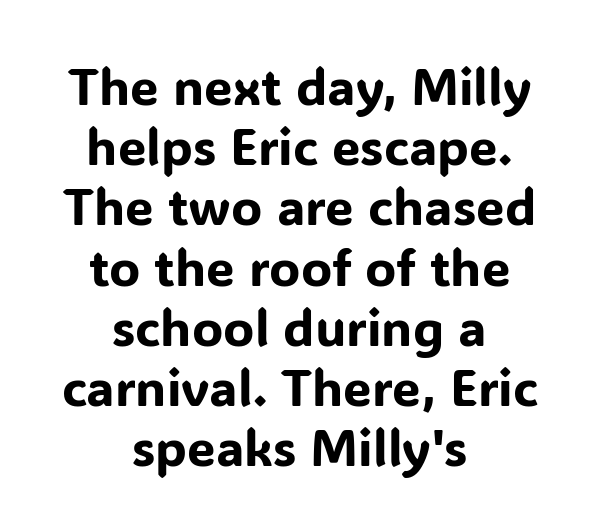
The rendering uses natural spacing where letterforms have individual widths. The font's upright variant was chosen for this text. What kind of face is this? One without serifs — a sans. The specimen omits any rule beneath the text block's lines.
